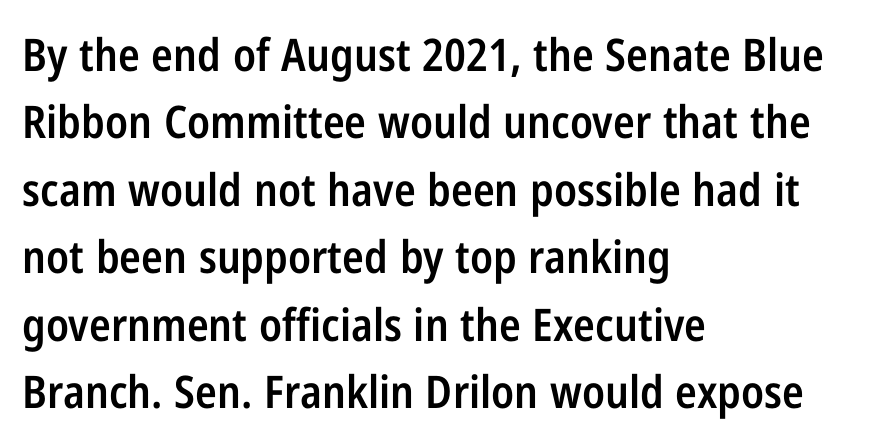
The image shows 45 px semibold, condensed sans-serif type, upright; set left-aligned, normal line spacing (1.5x), normal letter spacing, not underlined; low stroke contrast and a medium x-height.
